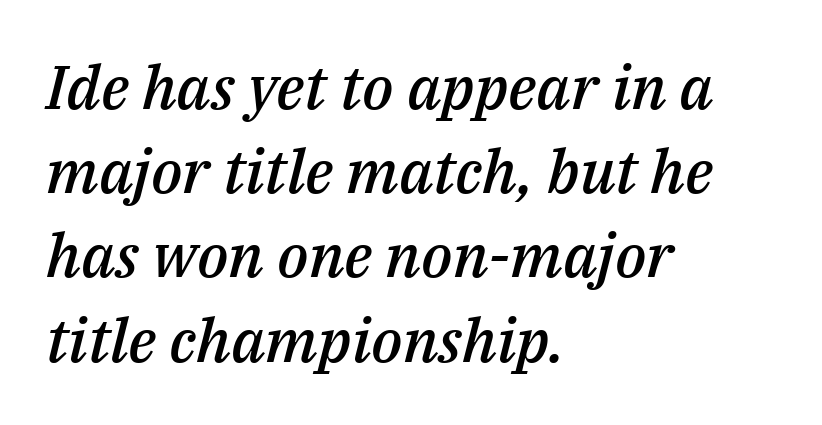
The image shows 61 px semibold type, italic (leaning right); set left-aligned, normal line spacing (1.38x), normal letter spacing, not underlined; medium stroke contrast and a medium x-height.
